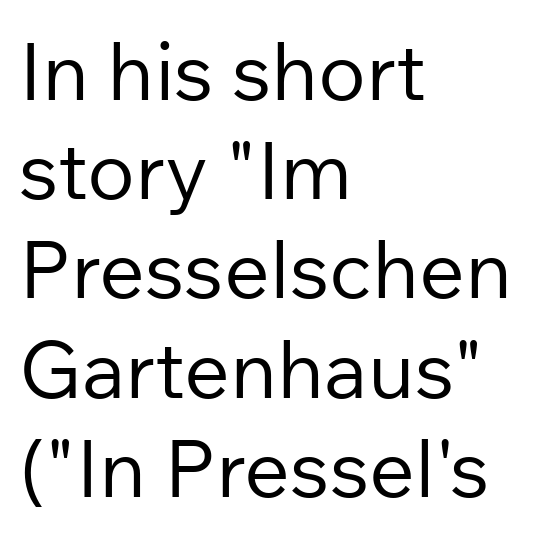
The image shows 80 px regular-weight sans-serif type, upright; set left-aligned, line spacing 1.24x, normal letter spacing, not underlined; low stroke contrast and a medium x-height.
